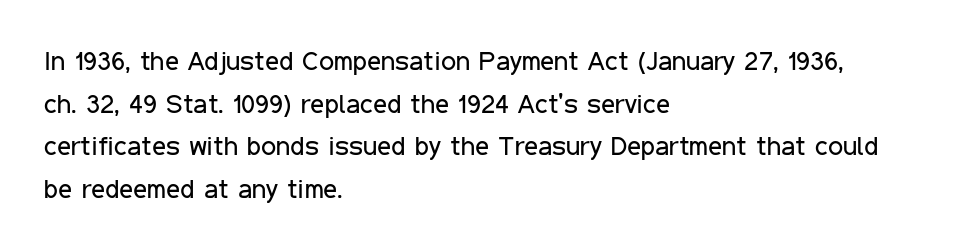
Q: Is the text bold? A: No.
Q: Is the text italic (slanted)? A: No, it is upright.
Q: Is the text underlined? A: No.
Q: How is the paragraph aligned? A: Left-aligned.
Q: Is the spacing between letters normal or unusually wide? A: Normal.
Q: Is the spacing between lines tight, normal or loose? A: Normal.
